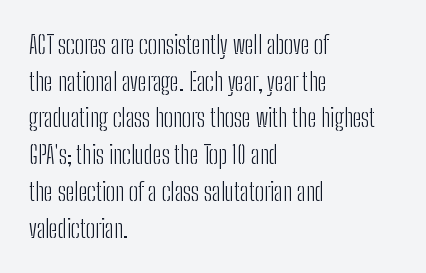
{"italic": "no", "bold": "no", "underline": "no", "align": "left", "line_spacing": "normal", "line_spacing_ratio": 1.47, "letter_spacing": "normal", "letter_spacing_em": 0.0, "glyph_px": 25}
